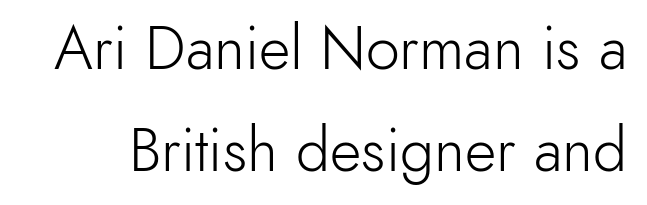
Q: Is the text bold? A: No.
Q: Is the text italic (slanted)? A: No, it is upright.
Q: Is the typeface a serif or a sans-serif typeface? A: Sans-serif.
Q: Is the text underlined? A: No.
Q: Is the spacing between letters normal or unusually wide? A: Normal.
Q: Is the spacing between lines tight, normal or loose? A: Normal.
Q: Width (condensed, normal, or wide)? A: Normal.
Q: x-height? A: Small.
Q: Monospaced? A: No.
